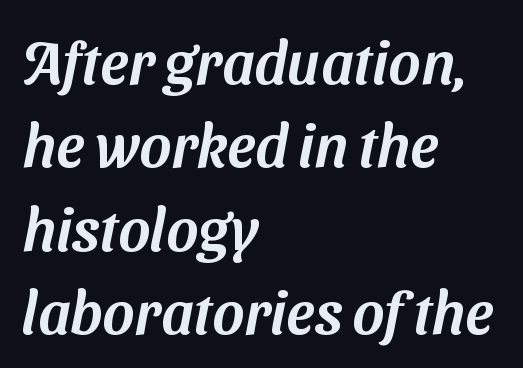
The image shows 60 px sans-serif type; set left-aligned, normal line spacing (1.39x), normal letter spacing, not underlined; medium stroke contrast and a medium x-height.
